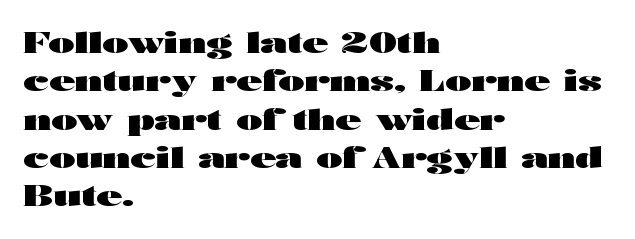
Descenders are the only things crossing below the line. The rendering keeps characters at their native spacing. Students, observe: this is what conventionally led text looks like. A typesetter would call this proportional, since set widths differ per character.
